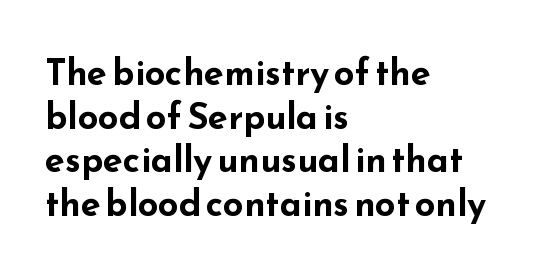
Q: Is the text bold? A: Yes.
Q: Is the text italic (slanted)? A: No, it is upright.
Q: Is the typeface a serif or a sans-serif typeface? A: Sans-serif.
Q: Is the text underlined? A: No.
Q: How is the paragraph aligned? A: Left-aligned.
Q: Is the spacing between letters normal or unusually wide? A: Normal.
Q: Width (condensed, normal, or wide)? A: Wide.
Q: Stroke contrast? A: Low.
Q: x-height? A: Small.
Q: Monospaced? A: No.
